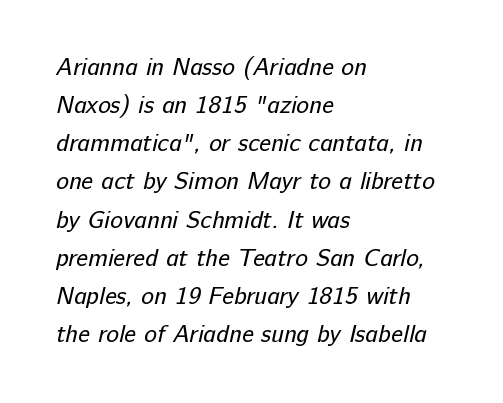
The space beneath each line is pristine and unruled. A normal amount of white space separates one row of letters from the next. Stem width sits at or under what a default text font uses. Alignment: flush left. Tracking here is standard; glyphs follow each other at the usual distance.
